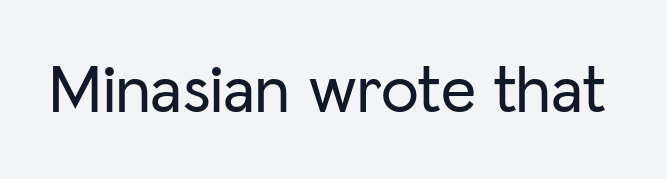
Q: Is the text italic (slanted)? A: No, it is upright.
Q: Is the typeface a serif or a sans-serif typeface? A: Sans-serif.
Q: Is the text underlined? A: No.
Q: Is the spacing between letters normal or unusually wide? A: Normal.
Q: Width (condensed, normal, or wide)? A: Normal.
Q: Stroke contrast? A: Low.
Q: x-height? A: Medium.
Q: Monospaced? A: No.
